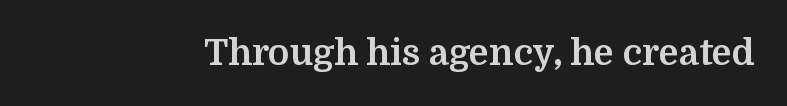
The image shows 36 px bold serif type, upright; set normal letter spacing, not underlined; medium stroke contrast and a medium x-height.
